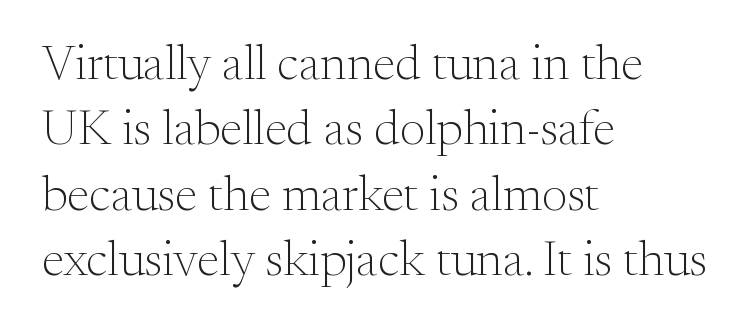
Glyph-to-glyph distance matches everyday printed text. Small tapered or slab feet sit at the stroke ends, so this counts as serif. The ragged edge is on the right, which tells us the setting is flush left. The rendering uses natural spacing where letterforms have individual widths. Summary of vertical rhythm: regular, with standard interline spacing. Has an underline been added? It has not.
